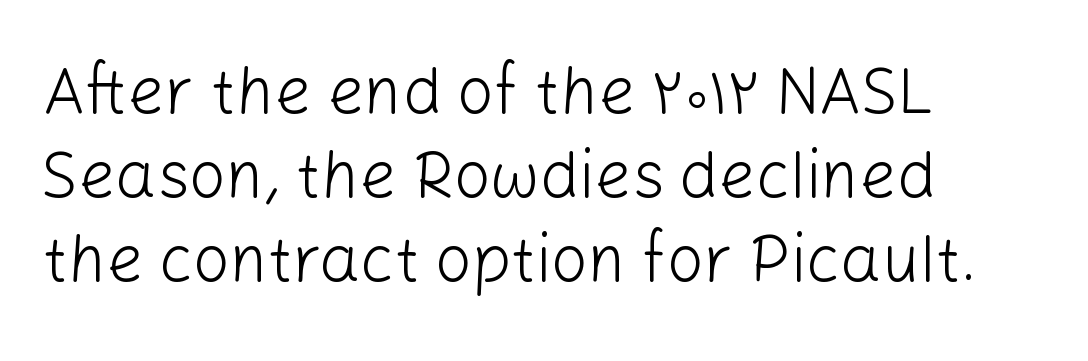
Q: Is the text bold? A: No.
Q: Is the text italic (slanted)? A: No, it is upright.
Q: Is the typeface a serif or a sans-serif typeface? A: Sans-serif.
Q: Is the text underlined? A: No.
Q: How is the paragraph aligned? A: Left-aligned.
Q: Is the spacing between letters normal or unusually wide? A: Normal.
Q: Is the spacing between lines tight, normal or loose? A: Normal.
Q: Width (condensed, normal, or wide)? A: Normal.
Q: Stroke contrast? A: Low.
Q: x-height? A: Medium.
Q: Monospaced? A: No.
